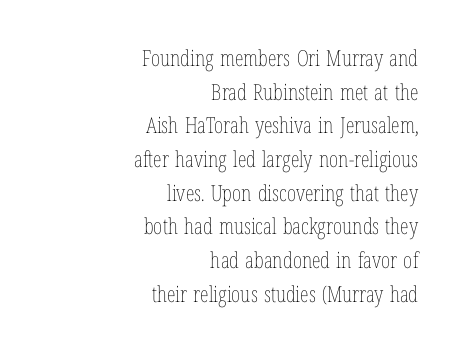
Weight: regular or lighter. Is the block centered? No — it sits flush against the right margin. Type without underlining. Glyph-to-glyph distance matches everyday printed text. Unlike italic type, these characters show no tilt at all. The lines sit at an ordinary, default distance from one another.
